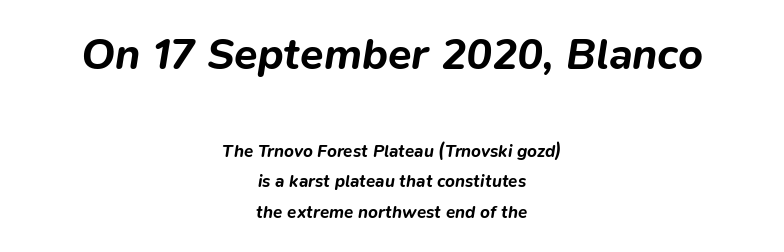
Q: Is the text bold? A: Yes.
Q: Is the text italic (slanted)? A: Yes, it leans right by about 9 degrees.
Q: Is the text underlined? A: No.
Q: How is the paragraph aligned? A: Centered.
Q: Is the spacing between letters normal or unusually wide? A: Normal.
Q: Which block of text is set in a larger size, the first (top) or the second (bottom)? A: The first (top) one.
Q: Width (condensed, normal, or wide)? A: Normal.
Q: Stroke contrast? A: Low.
Q: x-height? A: Medium.
Q: Monospaced? A: No.
